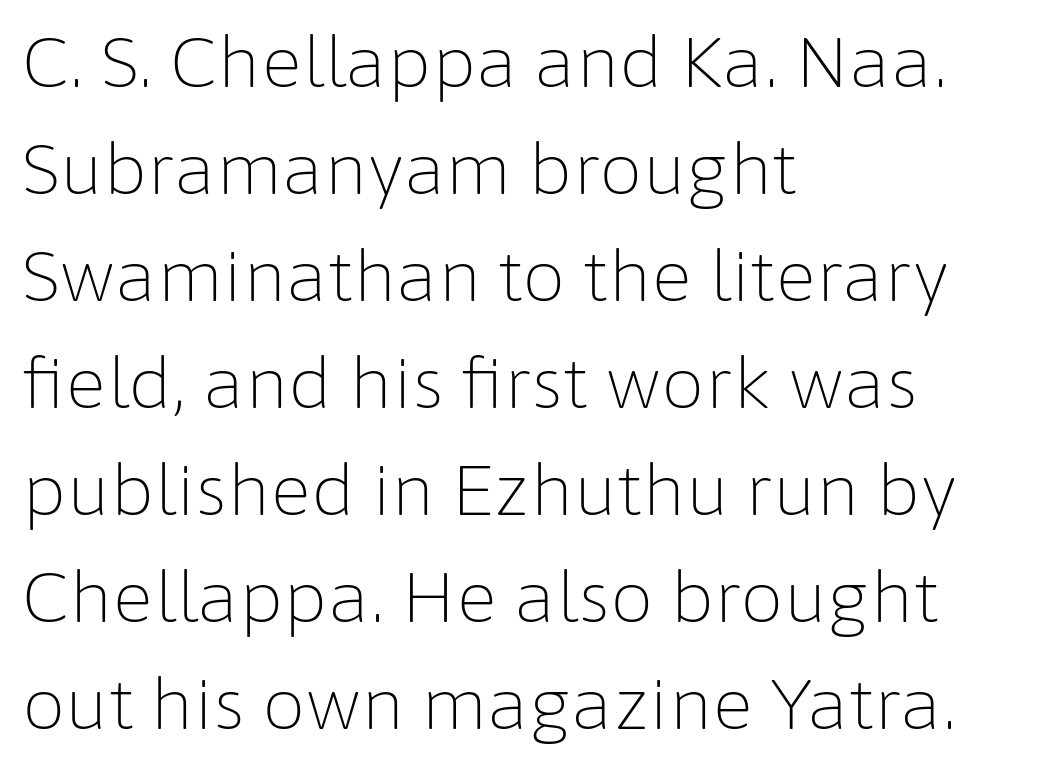
{"serif": "no", "italic": "no", "bold": "no", "weight": "light", "width": "normal", "stroke_contrast": "low", "x_height": "medium", "monospaced": "no", "underline": "no", "align": "left", "line_spacing": "normal", "line_spacing_ratio": 1.55, "letter_spacing": "normal", "letter_spacing_em": 0.0, "glyph_px": 69}
